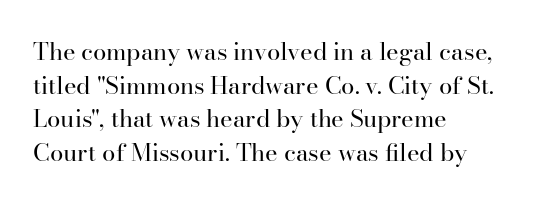
Q: Is the text bold? A: No.
Q: Is the text italic (slanted)? A: No, it is upright.
Q: Is the text underlined? A: No.
Q: How is the paragraph aligned? A: Left-aligned.
Q: Is the spacing between letters normal or unusually wide? A: Normal.
Q: Is the spacing between lines tight, normal or loose? A: Normal.
